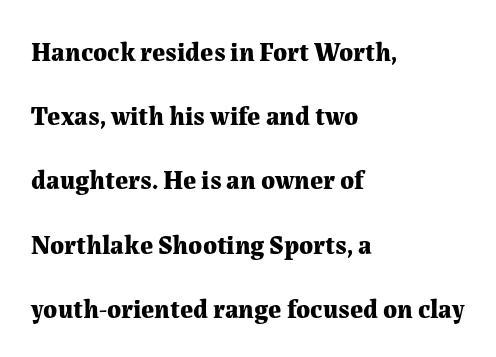
Rows of type keep a wide berth in the vertical direction. Honestly, there is no underline to notice here at all. Look at the stroke-to-counter ratio: heavy, a bold. If you drew a ruler down the left edge, every line would touch it. Does extra space separate the letters? No, they use regular spacing. Designer's note — italics off, roman on.
